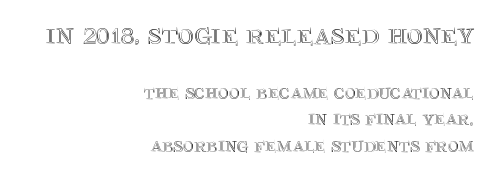
Q: Is the text italic (slanted)? A: No, it is upright.
Q: Is the text underlined? A: No.
Q: How is the paragraph aligned? A: Right-aligned.
Q: Is the spacing between letters normal or unusually wide? A: Normal.
Q: Is the spacing between lines tight, normal or loose? A: Normal.
Q: Which block of text is set in a larger size, the first (top) or the second (bottom)? A: The first (top) one.
Q: Width (condensed, normal, or wide)? A: Normal.
Q: x-height? A: Large.
Q: Monospaced? A: No.
